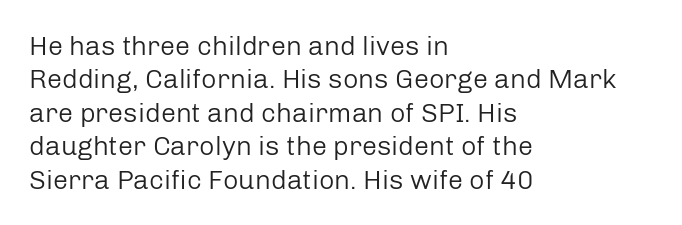
No letter is thick-stroked: the sample isn't bold. This rendering leaves character spacing at its baseline value. A bare baseline throughout the passage. Line beginnings align vertically; line endings do not. This sample uses an upright cut, with every glyph sitting square on the baseline.
